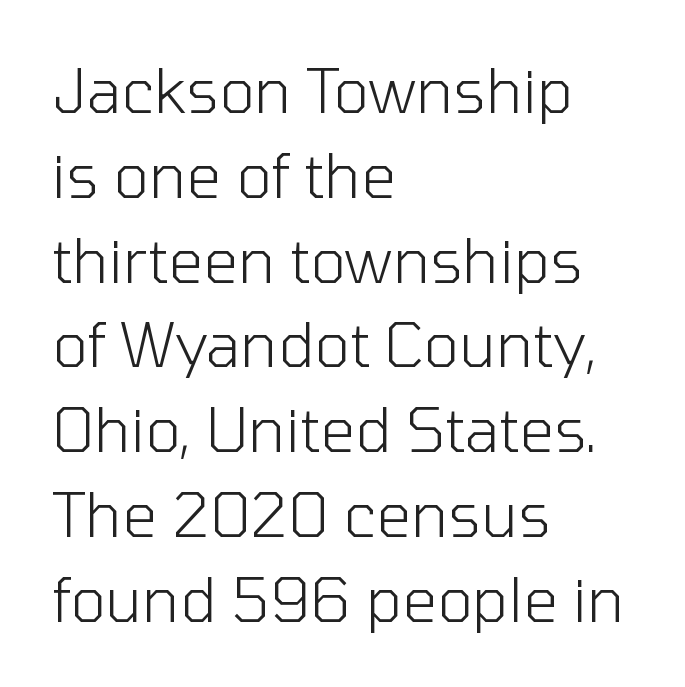
{"serif": "no", "italic": "no", "bold": "no", "weight": "light", "width": "normal", "stroke_contrast": "low", "x_height": "medium", "monospaced": "no", "underline": "no", "align": "left", "line_spacing": "normal", "line_spacing_ratio": 1.39, "letter_spacing": "normal", "letter_spacing_em": 0.0, "glyph_px": 61}
